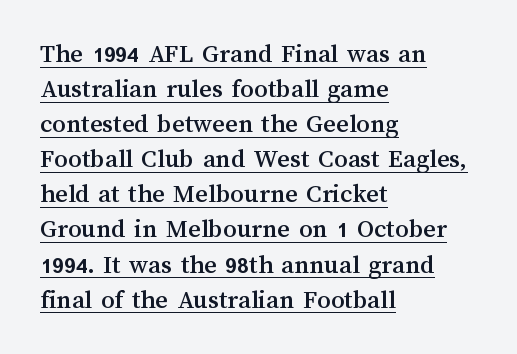
{"italic": "no", "underline": "yes", "align": "left", "line_spacing": "normal", "line_spacing_ratio": 1.3, "letter_spacing": "normal", "letter_spacing_em": 0.0, "glyph_px": 27}
